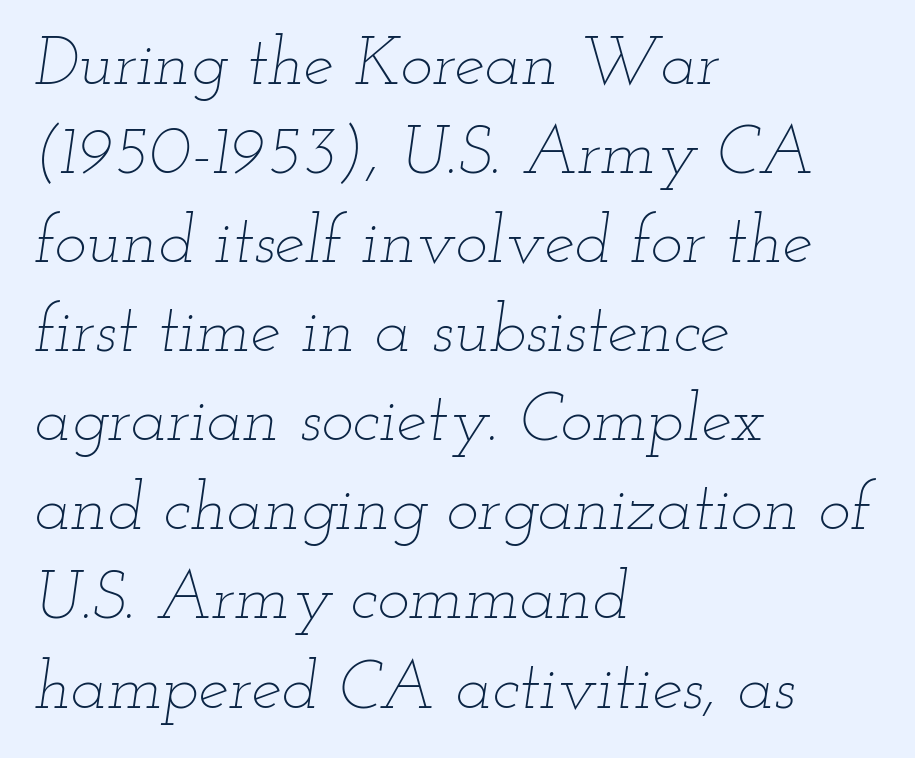
The image shows 68 px thin, wide type, italic (leaning right); set left-aligned, normal line spacing (1.31x), normal letter spacing, not underlined; low stroke contrast and a small x-height.
